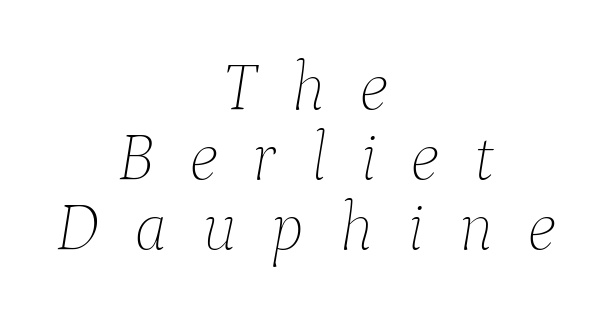
{"italic": "yes", "lean": "right", "slant_degrees": 9, "bold": "no", "weight": "thin", "width": "normal", "stroke_contrast": "low", "x_height": "medium", "monospaced": "no", "underline": "no", "align": "center", "line_spacing": "tight", "line_spacing_ratio": 1.03, "letter_spacing": "wide", "letter_spacing_em": 0.5, "glyph_px": 68}
